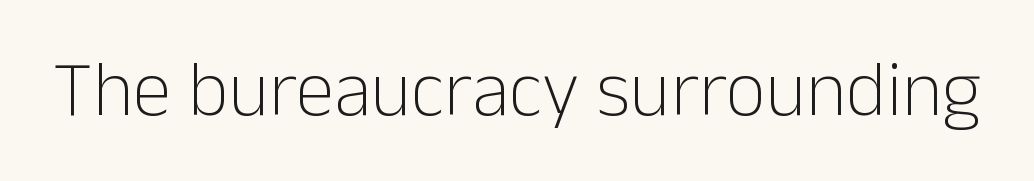
The image shows 78 px light sans-serif type, upright; set normal letter spacing, not underlined; low stroke contrast and a medium x-height.
